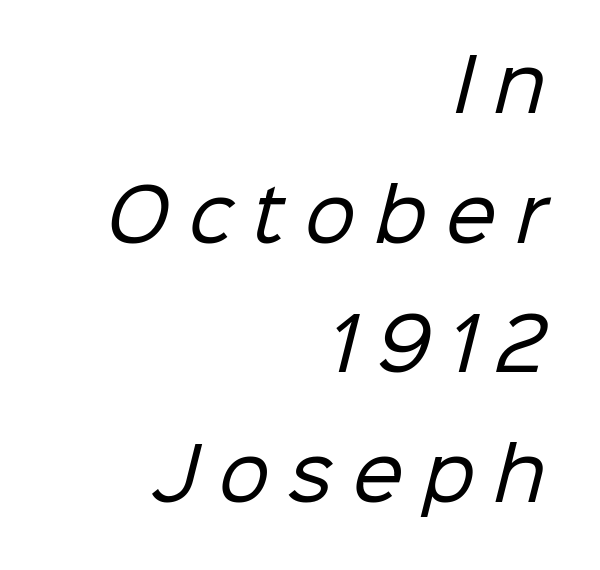
{"serif": "no", "bold": "no", "weight": "regular", "width": "normal", "stroke_contrast": "low", "x_height": "medium", "monospaced": "no", "underline": "no", "align": "right", "line_spacing_ratio": 1.8, "letter_spacing": "wide", "letter_spacing_em": 0.27, "glyph_px": 72}
